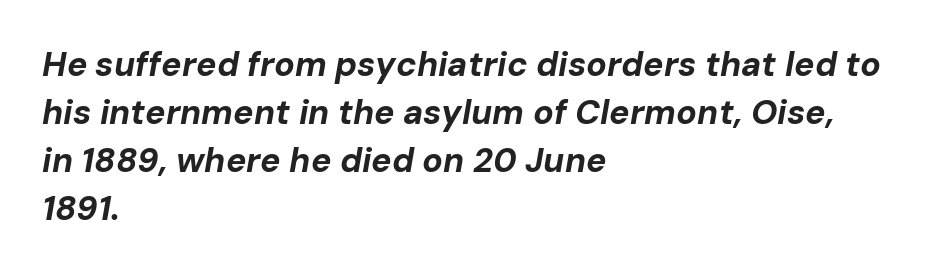
The image shows 34 px bold type, italic (leaning right); set left-aligned, normal line spacing (1.41x), normal letter spacing, not underlined; low stroke contrast and a medium x-height.
